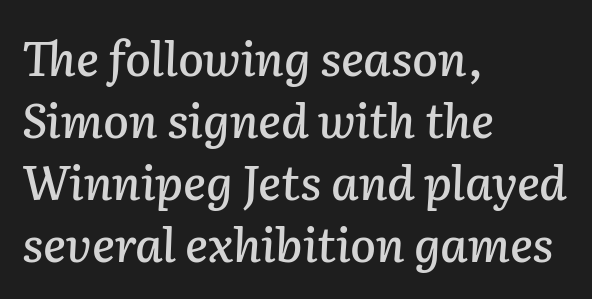
This sample uses an oblique cut, with every glyph tilted off the vertical. The lines in this sample share a left origin and differ only in where they stop. Character widths vary here, with narrow letters taking less room than wide ones. The space between consecutive lines is moderate.
